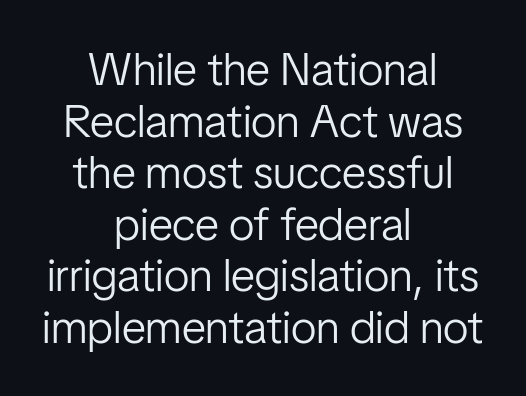
Q: Is the text bold? A: No.
Q: Is the text italic (slanted)? A: No, it is upright.
Q: Is the typeface a serif or a sans-serif typeface? A: Sans-serif.
Q: Is the text underlined? A: No.
Q: How is the paragraph aligned? A: Centered.
Q: Is the spacing between letters normal or unusually wide? A: Normal.
Q: Is the spacing between lines tight, normal or loose? A: Tight.
Q: Width (condensed, normal, or wide)? A: Condensed.
Q: Stroke contrast? A: Low.
Q: x-height? A: Medium.
Q: Monospaced? A: No.
